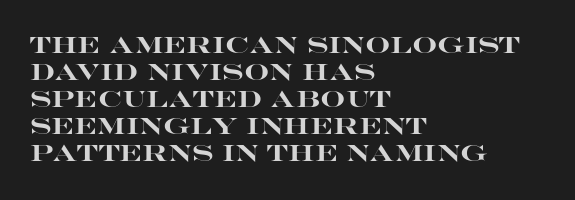
Q: Is the text bold? A: Yes.
Q: Is the text italic (slanted)? A: No, it is upright.
Q: Is the text underlined? A: No.
Q: How is the paragraph aligned? A: Left-aligned.
Q: Is the spacing between letters normal or unusually wide? A: Normal.
